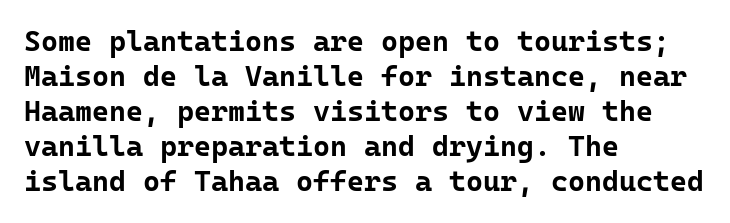
No italicization has been applied; the sample stays upright. Leftover space on each line is placed entirely after the last word. The letters march in equal steps, a hallmark of fixed-pitch type. Nope, no serifs anywhere on these letters. What weight is shown? A full bold with thick strokes. There is no visible air inserted between adjacent glyphs.
